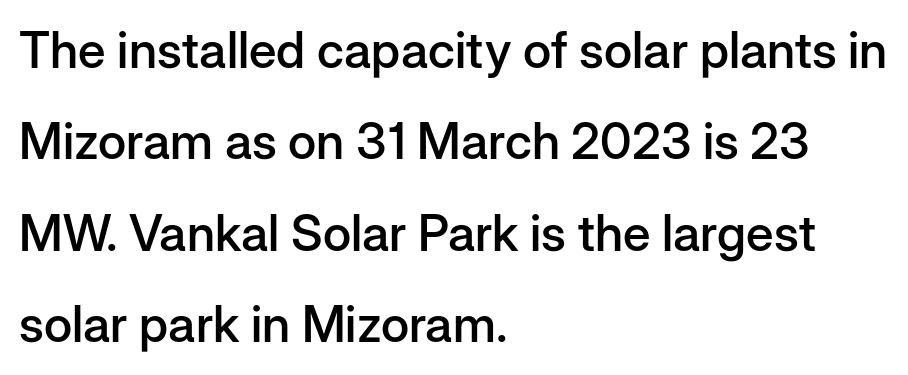
Q: Is the text bold? A: Semi-bold.
Q: Is the text italic (slanted)? A: No, it is upright.
Q: Is the typeface a serif or a sans-serif typeface? A: Sans-serif.
Q: Is the text underlined? A: No.
Q: How is the paragraph aligned? A: Left-aligned.
Q: Is the spacing between letters normal or unusually wide? A: Normal.
Q: Width (condensed, normal, or wide)? A: Normal.
Q: Stroke contrast? A: Low.
Q: x-height? A: Medium.
Q: Monospaced? A: No.
